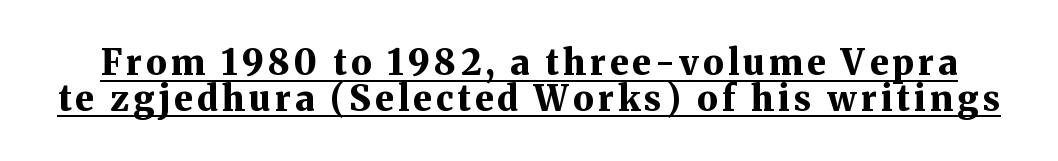
The image shows 35 px bold serif type, upright; set tight line spacing (1.02x), underlined; medium stroke contrast and a medium x-height.
